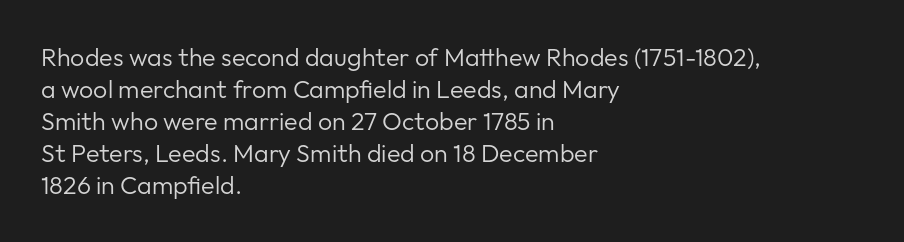
The image shows 25 px text type, upright; set left-aligned, normal line spacing (1.28x), normal letter spacing, not underlined.
